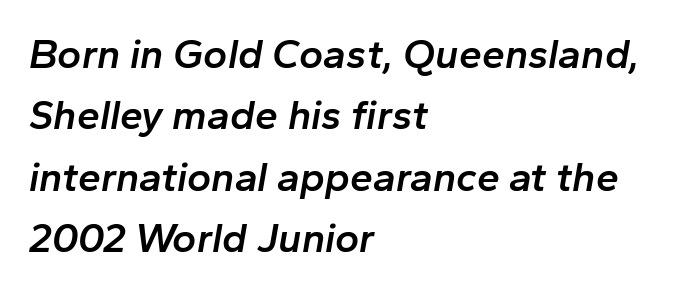
Q: Is the text bold? A: Semi-bold.
Q: Is the text italic (slanted)? A: Yes, it leans right by about 10 degrees.
Q: Is the text underlined? A: No.
Q: How is the paragraph aligned? A: Left-aligned.
Q: Is the spacing between letters normal or unusually wide? A: Normal.
Q: Is the spacing between lines tight, normal or loose? A: Normal.
Q: Width (condensed, normal, or wide)? A: Normal.
Q: Stroke contrast? A: Low.
Q: x-height? A: Medium.
Q: Monospaced? A: No.
